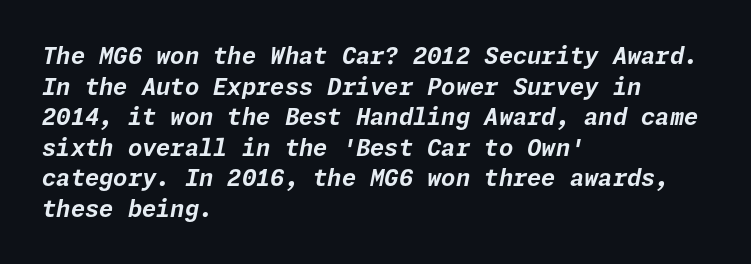
{"italic": "yes", "lean": "right", "slant_degrees": 11, "bold": "yes", "underline": "no", "align": "left", "line_spacing": "normal", "line_spacing_ratio": 1.33, "letter_spacing": "normal", "letter_spacing_em": 0.0, "glyph_px": 23}
